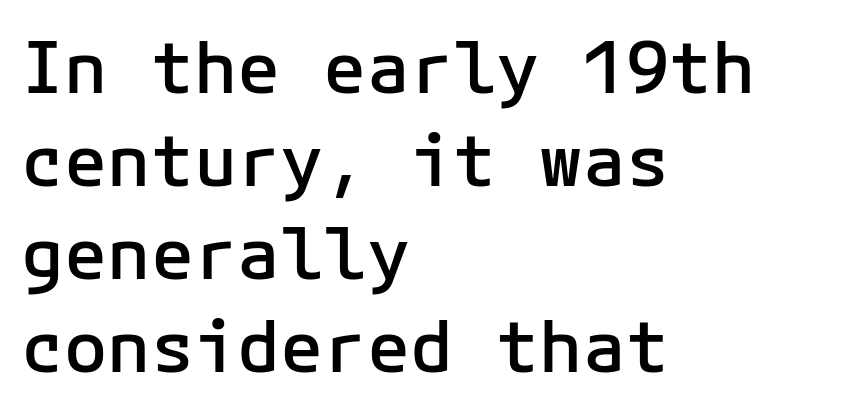
The image shows 72 px semibold sans-serif type, upright; set left-aligned, normal line spacing (1.29x), normal letter spacing, not underlined; low stroke contrast and a medium x-height.
